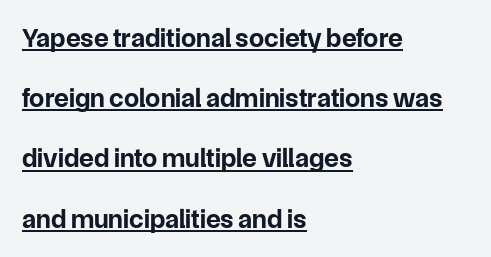
{"italic": "no", "bold": "yes", "underline": "yes", "align": "left", "line_spacing": "loose", "line_spacing_ratio": 2.23, "letter_spacing": "normal", "letter_spacing_em": 0.0, "glyph_px": 27}
